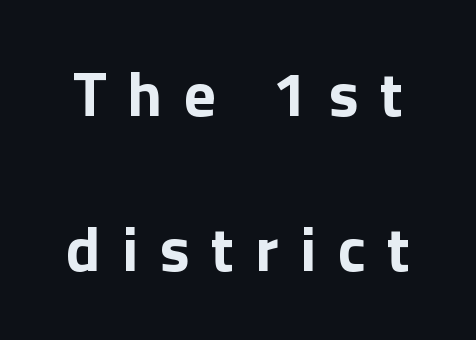
Q: Is the text italic (slanted)? A: No, it is upright.
Q: Is the typeface a serif or a sans-serif typeface? A: Sans-serif.
Q: Is the text underlined? A: No.
Q: How is the paragraph aligned? A: Centered.
Q: Is the spacing between letters normal or unusually wide? A: Unusually wide.
Q: Is the spacing between lines tight, normal or loose? A: Loose.
Q: Width (condensed, normal, or wide)? A: Normal.
Q: Stroke contrast? A: Low.
Q: x-height? A: Medium.
Q: Monospaced? A: No.
